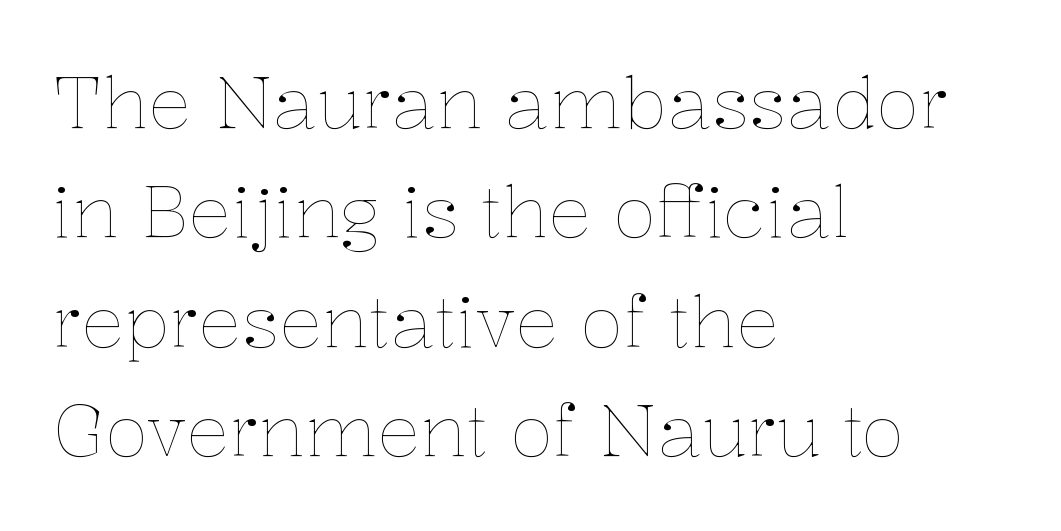
The weight would be labelled regular, book, light, or lighter still. Underline: absent. The lines sit at an ordinary, default distance from one another. Each letter keeps its own natural width here, so spacing adapts to shape. The letterforms sit shoulder to shoulder at normal distance.
